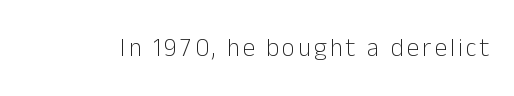
Q: Is the text bold? A: No.
Q: Is the text italic (slanted)? A: No, it is upright.
Q: Is the text underlined? A: No.
